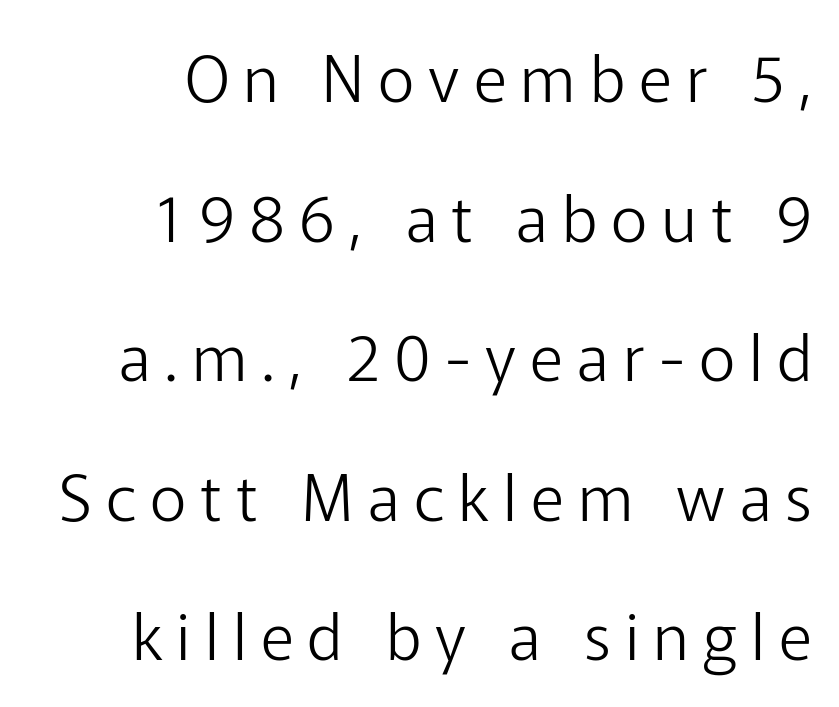
{"serif": "no", "italic": "no", "bold": "no", "weight": "light", "width": "normal", "stroke_contrast": "low", "x_height": "medium", "monospaced": "no", "underline": "no", "align": "right", "line_spacing": "loose", "line_spacing_ratio": 2.18, "letter_spacing": "wide", "letter_spacing_em": 0.22, "glyph_px": 64}
